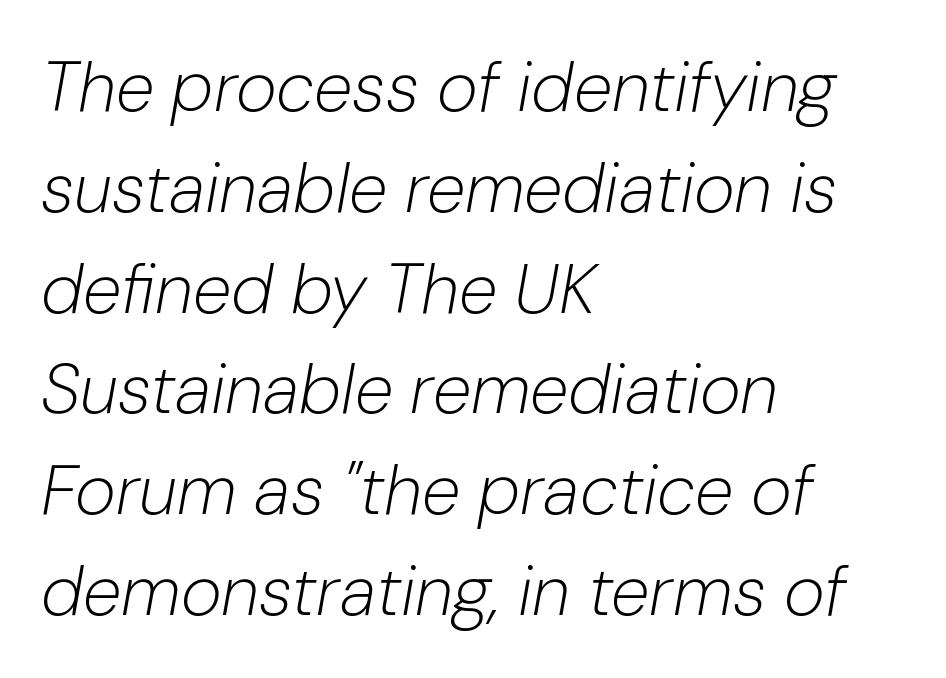
Q: Is the text bold? A: No.
Q: Is the text italic (slanted)? A: Yes, it leans right by about 10 degrees.
Q: Is the text underlined? A: No.
Q: How is the paragraph aligned? A: Left-aligned.
Q: Is the spacing between letters normal or unusually wide? A: Normal.
Q: Is the spacing between lines tight, normal or loose? A: Normal.
Q: Width (condensed, normal, or wide)? A: Normal.
Q: Stroke contrast? A: Low.
Q: x-height? A: Medium.
Q: Monospaced? A: No.
